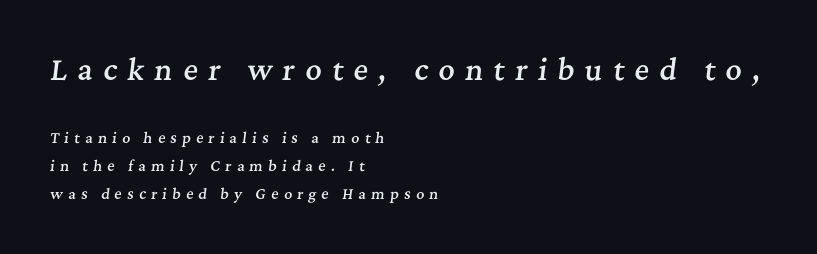
The image shows 28 px semibold serif type, italic (leaning right); set left-aligned, loose line spacing (2.0x), unusually wide letter spacing (+0.37 em), not underlined; the first (top) block is 2.0x larger; medium stroke contrast and a medium x-height.
